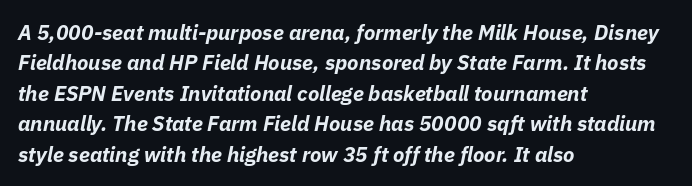
Q: Is the text bold? A: Yes.
Q: Is the text italic (slanted)? A: Yes, it leans right by about 11 degrees.
Q: Is the text underlined? A: No.
Q: How is the paragraph aligned? A: Left-aligned.
Q: Is the spacing between letters normal or unusually wide? A: Normal.
Q: Is the spacing between lines tight, normal or loose? A: Normal.
